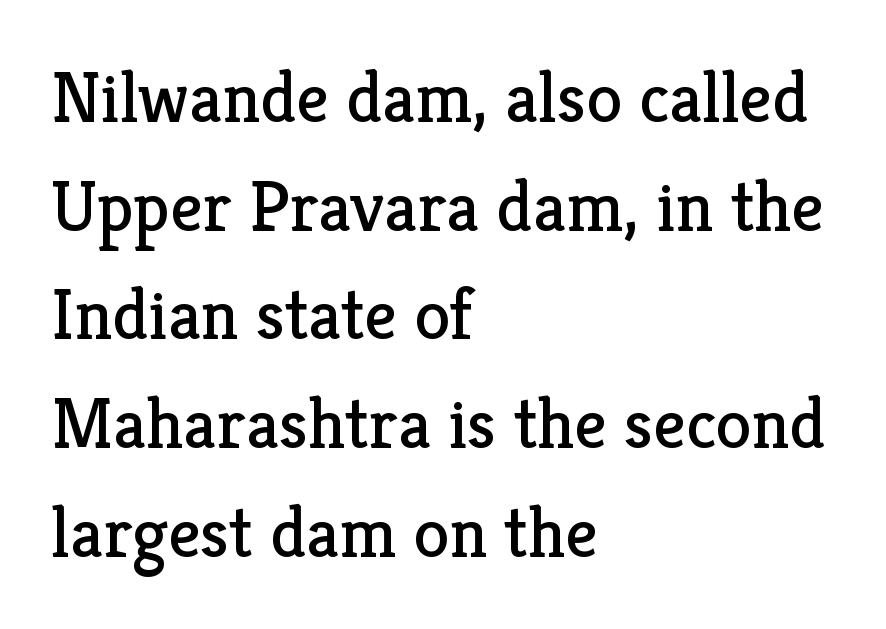
{"serif": "yes", "italic": "no", "bold": "no", "weight": "regular", "width": "normal", "stroke_contrast": "low", "x_height": "medium", "monospaced": "no", "underline": "no", "align": "left", "line_spacing": "normal", "line_spacing_ratio": 1.51, "letter_spacing": "normal", "letter_spacing_em": 0.0, "glyph_px": 72}
